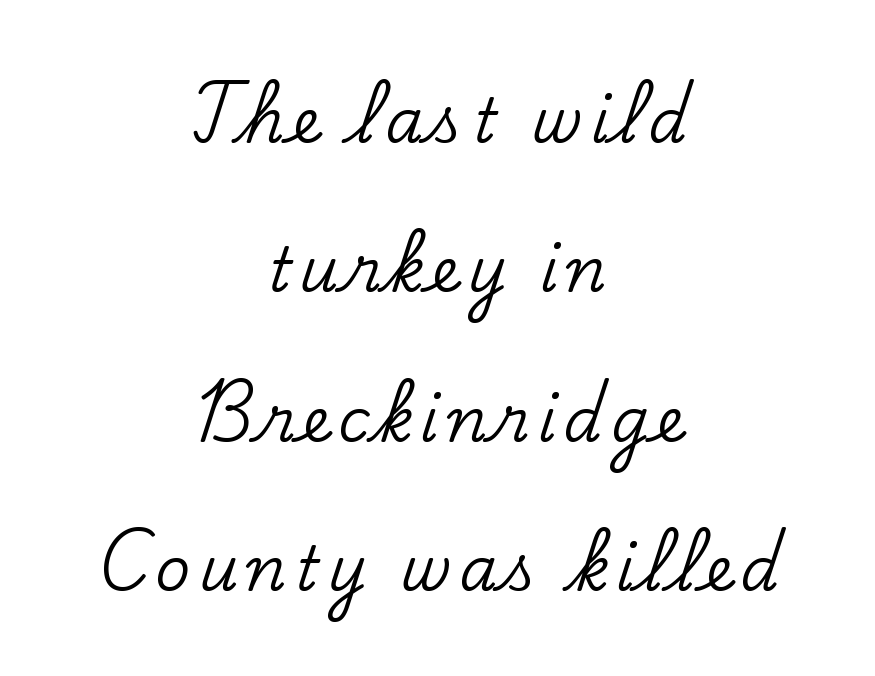
Q: Is the text italic (slanted)? A: Yes.
Q: Is the typeface a serif or a sans-serif typeface? A: Serif.
Q: Is the text underlined? A: No.
Q: How is the paragraph aligned? A: Centered.
Q: Is the spacing between lines tight, normal or loose? A: Loose.
Q: Width (condensed, normal, or wide)? A: Normal.
Q: Stroke contrast? A: Low.
Q: x-height? A: Small.
Q: Monospaced? A: No.
